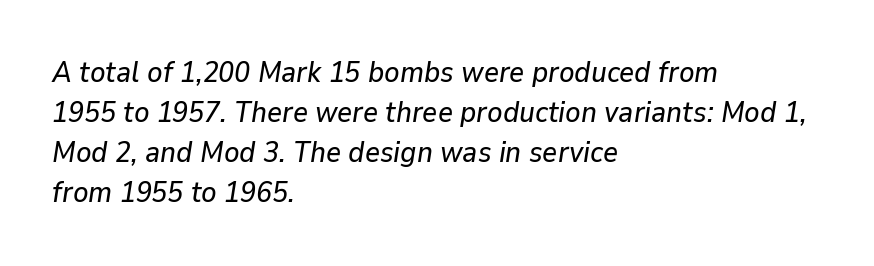
{"italic": "yes", "lean": "right", "slant_degrees": 9, "width": "normal", "stroke_contrast": "low", "x_height": "medium", "monospaced": "no", "underline": "no", "align": "left", "line_spacing": "normal", "line_spacing_ratio": 1.38, "letter_spacing": "normal", "letter_spacing_em": 0.0, "glyph_px": 29}
